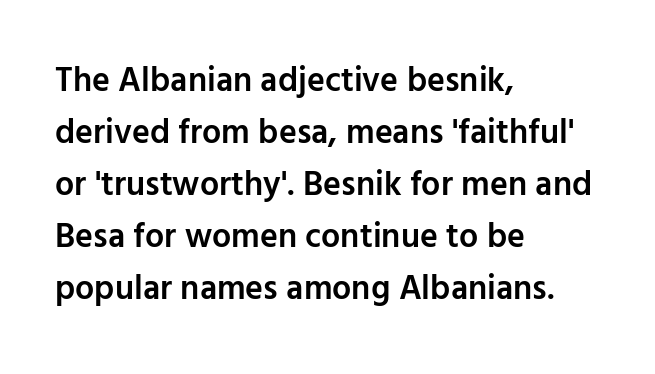
Q: Is the text bold? A: Semi-bold.
Q: Is the text italic (slanted)? A: No, it is upright.
Q: Is the typeface a serif or a sans-serif typeface? A: Sans-serif.
Q: Is the text underlined? A: No.
Q: How is the paragraph aligned? A: Left-aligned.
Q: Is the spacing between letters normal or unusually wide? A: Normal.
Q: Is the spacing between lines tight, normal or loose? A: Normal.
Q: Width (condensed, normal, or wide)? A: Normal.
Q: Stroke contrast? A: Low.
Q: x-height? A: Medium.
Q: Monospaced? A: No.
